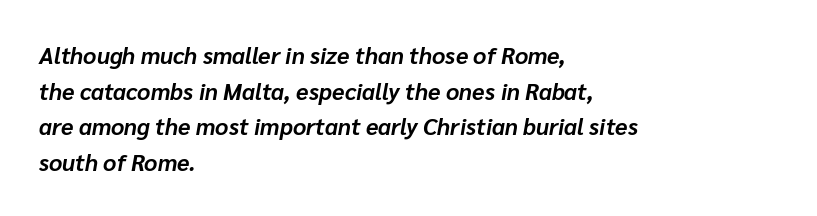
{"italic": "yes", "lean": "right", "slant_degrees": 10, "bold": "yes", "underline": "no", "align": "left", "line_spacing": "normal", "line_spacing_ratio": 1.55, "letter_spacing": "normal", "letter_spacing_em": 0.0, "glyph_px": 23}
